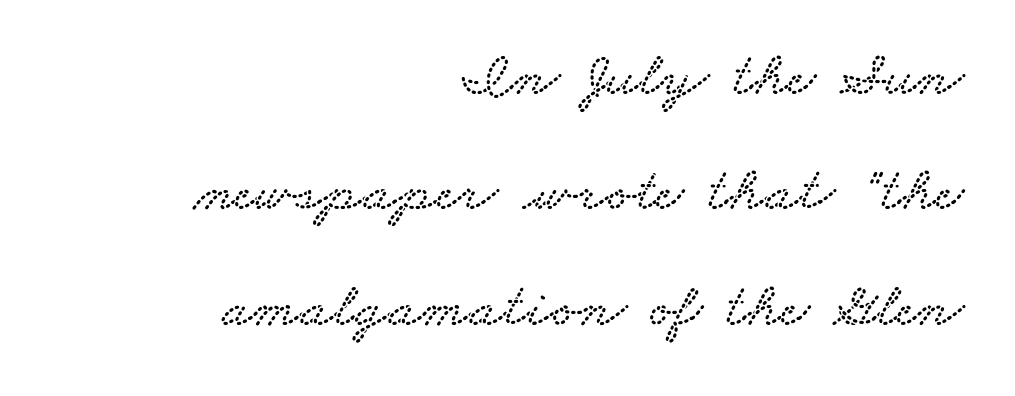
Q: Is the typeface a serif or a sans-serif typeface? A: Serif.
Q: Is the text underlined? A: No.
Q: How is the paragraph aligned? A: Right-aligned.
Q: Is the spacing between letters normal or unusually wide? A: Normal.
Q: Width (condensed, normal, or wide)? A: Wide.
Q: Stroke contrast? A: Low.
Q: x-height? A: Small.
Q: Monospaced? A: No.
